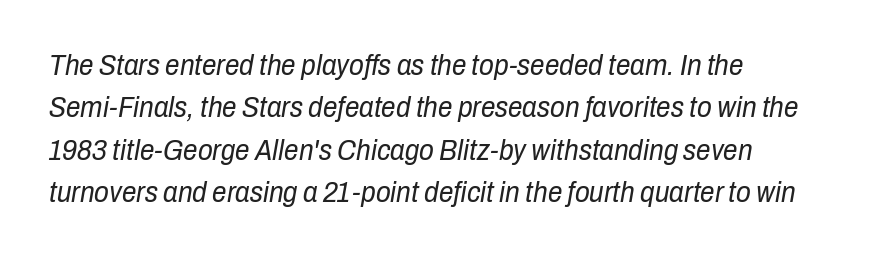
Letters rest on an invisible, unmarked baseline. Think of a printed novel: that variable character pitch is what you see here. Regular leading. Does extra space separate the letters? No, they use regular spacing. Quick note: italic. A student would call this left alignment; a typographer would say flush left, rag right.
